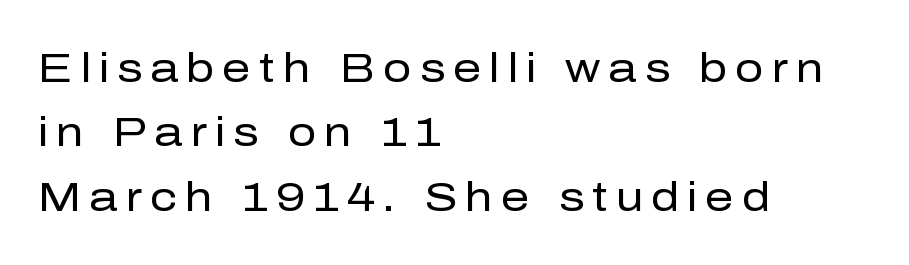
Q: Is the text bold? A: No.
Q: Is the text italic (slanted)? A: No, it is upright.
Q: Is the typeface a serif or a sans-serif typeface? A: Sans-serif.
Q: Is the text underlined? A: No.
Q: How is the paragraph aligned? A: Left-aligned.
Q: Is the spacing between letters normal or unusually wide? A: Unusually wide.
Q: Is the spacing between lines tight, normal or loose? A: Normal.
Q: Width (condensed, normal, or wide)? A: Normal.
Q: Stroke contrast? A: Low.
Q: x-height? A: Medium.
Q: Monospaced? A: No.
